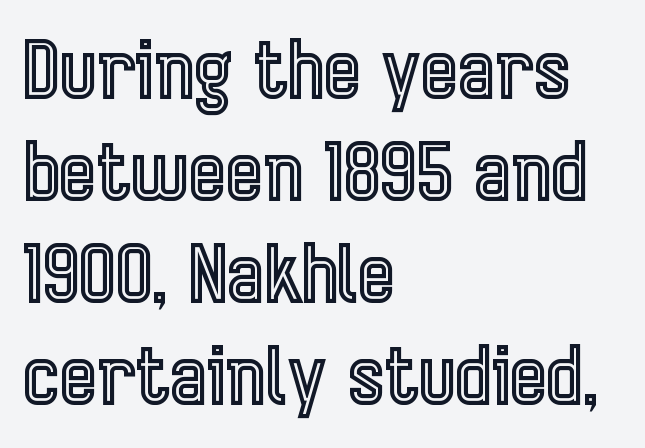
The image shows 79 px condensed type, upright; set left-aligned, normal line spacing (1.29x), normal letter spacing, not underlined; a medium x-height.
